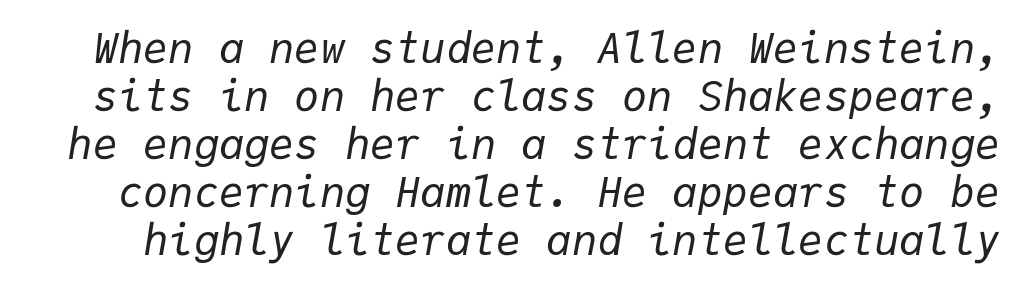
Q: Is the text bold? A: No.
Q: Is the text italic (slanted)? A: Yes, it leans right by about 9 degrees.
Q: Is the text underlined? A: No.
Q: Is the spacing between letters normal or unusually wide? A: Normal.
Q: Is the spacing between lines tight, normal or loose? A: Tight.
Q: Width (condensed, normal, or wide)? A: Normal.
Q: Stroke contrast? A: Low.
Q: x-height? A: Medium.
Q: Monospaced? A: Yes.
